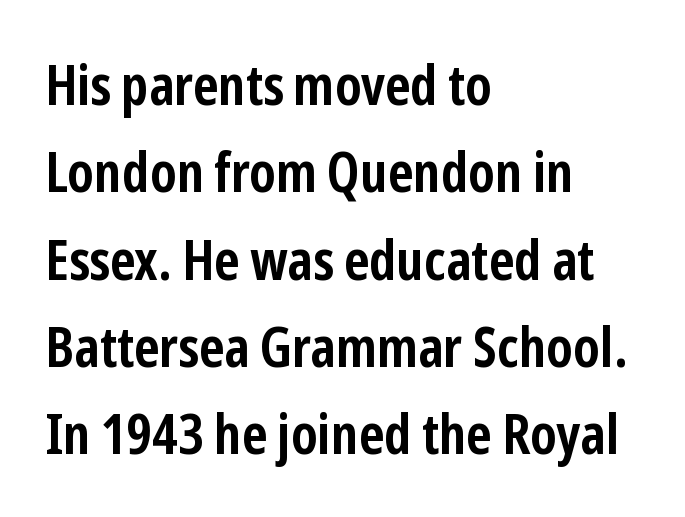
Q: Is the text bold? A: Yes.
Q: Is the text italic (slanted)? A: No, it is upright.
Q: Is the typeface a serif or a sans-serif typeface? A: Sans-serif.
Q: Is the text underlined? A: No.
Q: How is the paragraph aligned? A: Left-aligned.
Q: Is the spacing between letters normal or unusually wide? A: Normal.
Q: Is the spacing between lines tight, normal or loose? A: Normal.
Q: Width (condensed, normal, or wide)? A: Condensed.
Q: Stroke contrast? A: Low.
Q: x-height? A: Medium.
Q: Monospaced? A: No.
